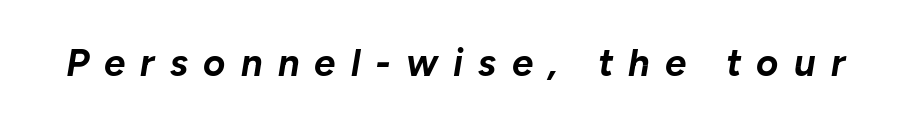
{"italic": "yes", "lean": "right", "slant_degrees": 10, "bold": "yes", "weight": "bold", "width": "normal", "stroke_contrast": "low", "x_height": "medium", "monospaced": "no", "underline": "no", "letter_spacing": "wide", "letter_spacing_em": 0.4, "glyph_px": 38}
